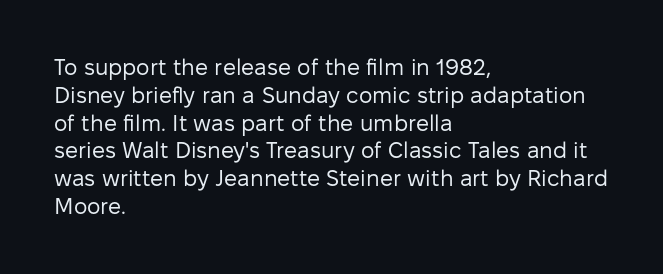
The image shows 23 px text type, upright; set left-aligned, line spacing 1.21x, normal letter spacing, not underlined.
